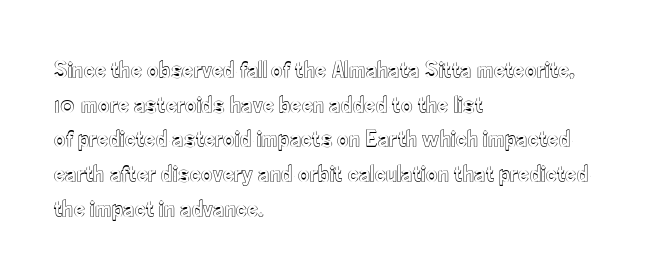
Has an underline been added? It has not. Observe the ordinary spacing: letters are neighbours, not strangers. What's the leading like? Ordinary, nothing unusual. Reading down the block, your eye returns to a fixed left position each line. Every character sits straight up, as roman type does.
